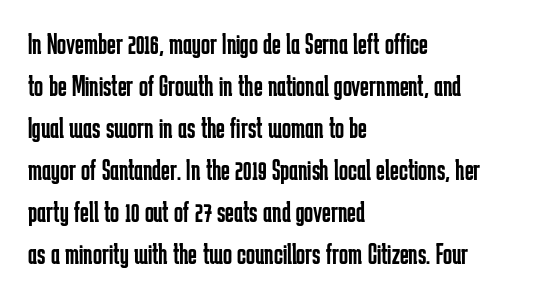
The image shows 30 px regular-weight, condensed sans-serif type, upright; set left-aligned, normal line spacing (1.4x), normal letter spacing, not underlined; low stroke contrast and a medium x-height.
